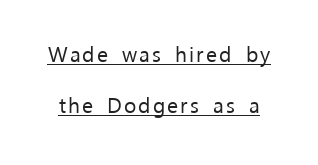
Q: Is the text bold? A: No.
Q: Is the text italic (slanted)? A: No, it is upright.
Q: Is the text underlined? A: Yes.
Q: Is the spacing between lines tight, normal or loose? A: Loose.
